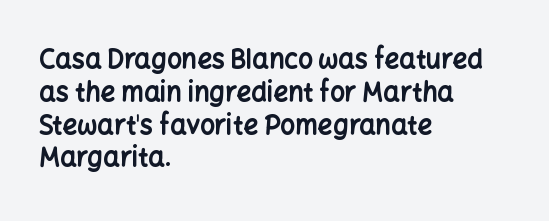
Q: Is the text bold? A: Yes.
Q: Is the text italic (slanted)? A: No, it is upright.
Q: Is the text underlined? A: No.
Q: How is the paragraph aligned? A: Left-aligned.
Q: Is the spacing between letters normal or unusually wide? A: Normal.
Q: Is the spacing between lines tight, normal or loose? A: Normal.
